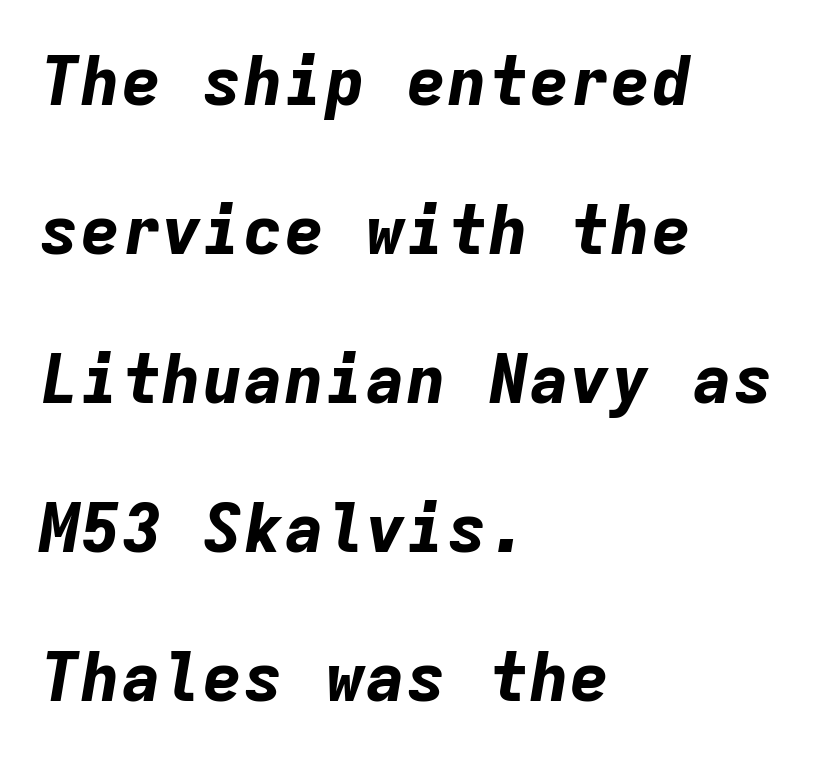
{"italic": "yes", "lean": "right", "slant_degrees": 9, "bold": "yes", "weight": "bold", "width": "normal", "stroke_contrast": "low", "x_height": "medium", "monospaced": "yes", "underline": "no", "align": "left", "line_spacing": "loose", "line_spacing_ratio": 2.19, "letter_spacing": "normal", "letter_spacing_em": 0.0, "glyph_px": 68}
